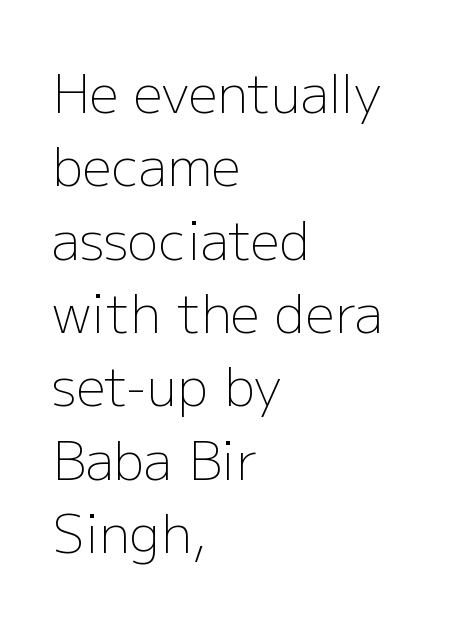
The image shows 52 px light sans-serif type, upright; set left-aligned, normal line spacing (1.41x), normal letter spacing, not underlined; low stroke contrast and a medium x-height.
